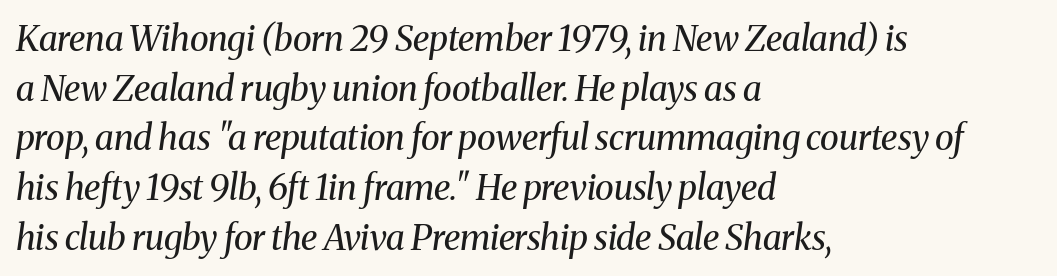
No extra ink here — the face is not bold. Beneath every word, the page is bare. Notice how the passage keeps a crisp vertical edge on the left only. Default kerning and tracking; the words read as compact shapes.
